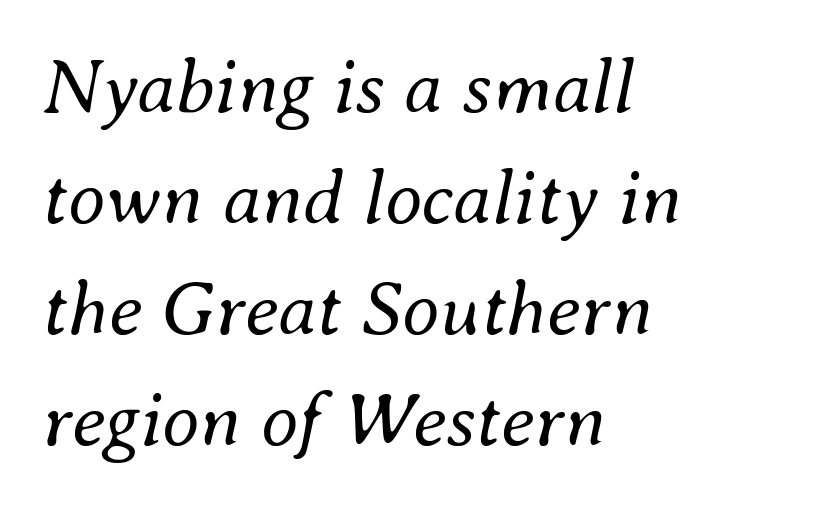
{"italic": "yes", "lean": "right", "slant_degrees": 8, "bold": "no", "weight": "regular", "width": "normal", "stroke_contrast": "medium", "x_height": "small", "monospaced": "no", "underline": "no", "align": "left", "line_spacing": "normal", "line_spacing_ratio": 1.44, "letter_spacing": "normal", "letter_spacing_em": 0.0, "glyph_px": 77}
